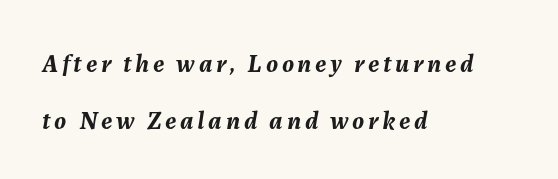
Q: Is the text bold? A: Yes.
Q: Is the text italic (slanted)? A: Yes, it leans right by about 7 degrees.
Q: Is the text underlined? A: No.
Q: How is the paragraph aligned? A: Left-aligned.
Q: Is the spacing between lines tight, normal or loose? A: Loose.
